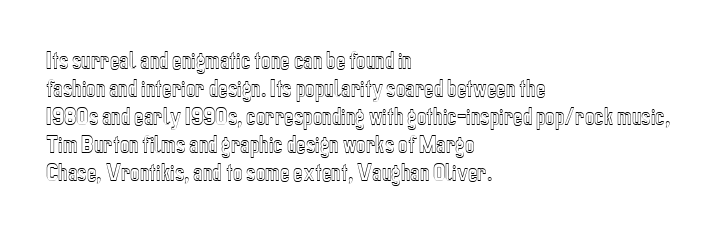
The image shows 20 px text type, upright; set left-aligned, normal line spacing (1.4x), normal letter spacing, not underlined.
